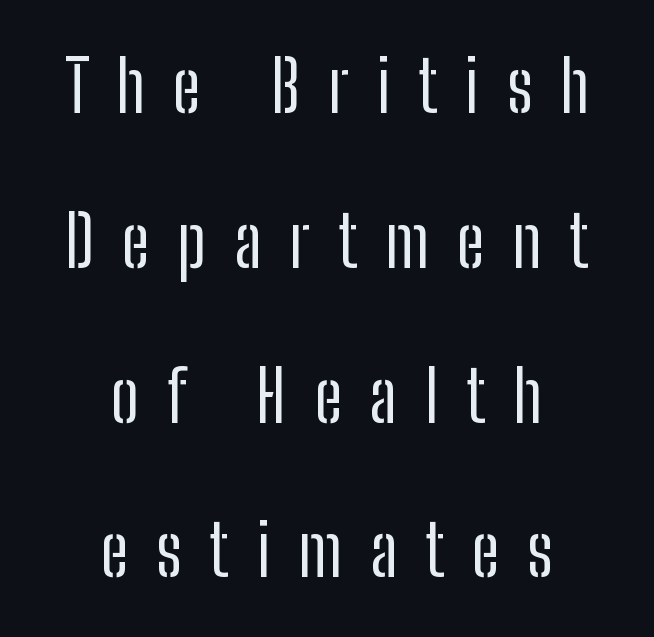
The passage shown is not underscored anywhere. Does the lettering tilt? It doesn't — this is upright. Observe the absence of serifs on each vertical stroke in this sample. Is the stroke heavy? The answer is a plain regular-or-lighter.
